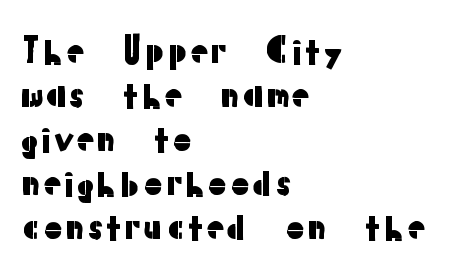
Serifs: no, the terminals of the letterforms are clean. Each letter keeps its own natural width here, so spacing adapts to shape. Check under the words: just untouched page. The setting favours the left margin, as ordinary paragraphs usually do.
